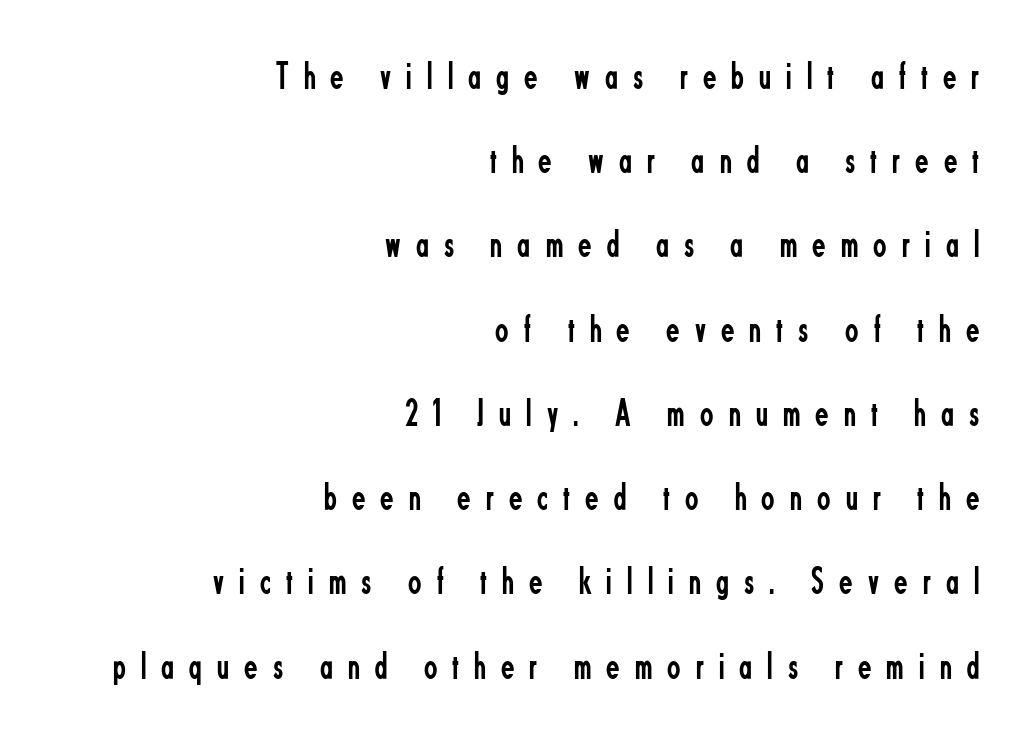
{"serif": "no", "italic": "no", "bold": "no", "weight": "regular", "width": "condensed", "stroke_contrast": "low", "x_height": "small", "monospaced": "no", "underline": "no", "align": "right", "line_spacing": "loose", "line_spacing_ratio": 2.16, "letter_spacing": "wide", "letter_spacing_em": 0.39, "glyph_px": 39}
